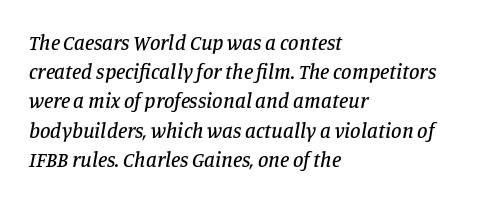
Q: Is the text italic (slanted)? A: Yes, it leans right by about 11 degrees.
Q: Is the text underlined? A: No.
Q: How is the paragraph aligned? A: Left-aligned.
Q: Is the spacing between letters normal or unusually wide? A: Normal.
Q: Is the spacing between lines tight, normal or loose? A: Normal.
